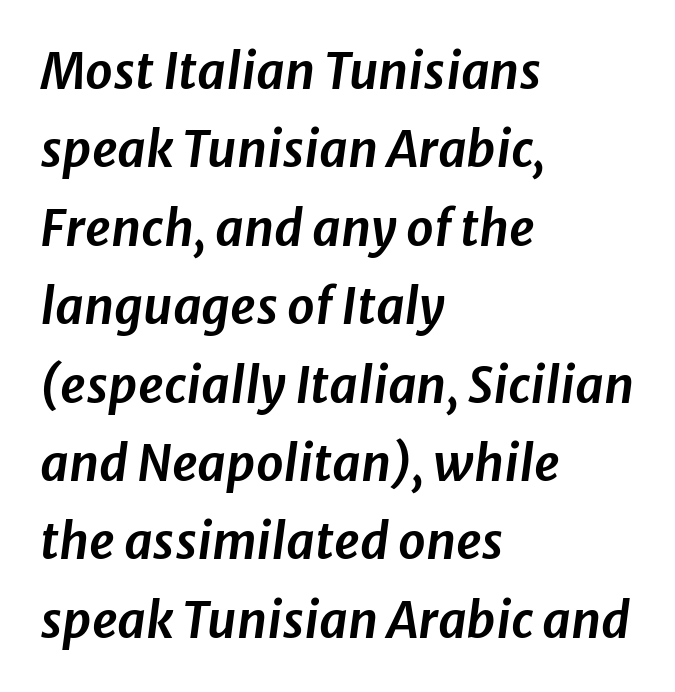
The image shows 49 px text type, italic (leaning right); set left-aligned, normal line spacing (1.6x), normal letter spacing, not underlined; low stroke contrast and a medium x-height.
